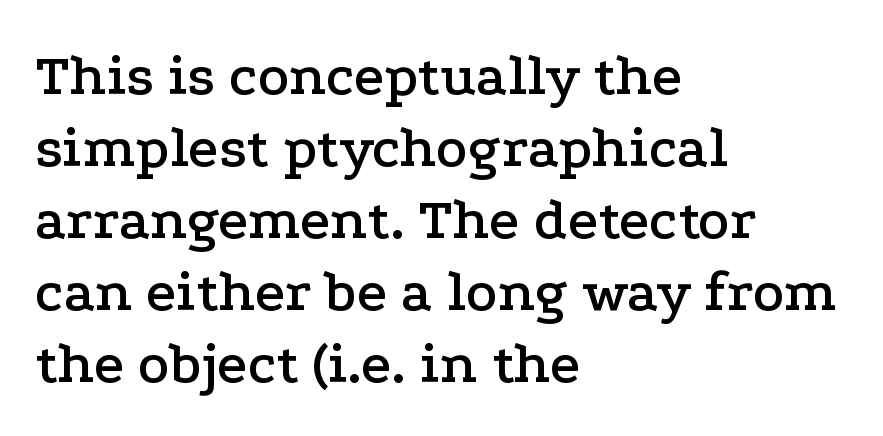
Q: Is the text italic (slanted)? A: No, it is upright.
Q: Is the typeface a serif or a sans-serif typeface? A: Serif.
Q: Is the text underlined? A: No.
Q: How is the paragraph aligned? A: Left-aligned.
Q: Is the spacing between letters normal or unusually wide? A: Normal.
Q: Width (condensed, normal, or wide)? A: Wide.
Q: Stroke contrast? A: Low.
Q: x-height? A: Medium.
Q: Monospaced? A: No.
